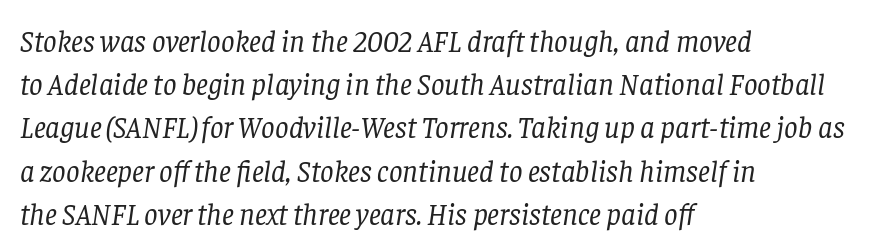
The image shows 30 px regular-weight serif type, italic (leaning right); set left-aligned, normal line spacing (1.44x), normal letter spacing, not underlined; low stroke contrast and a large x-height.
